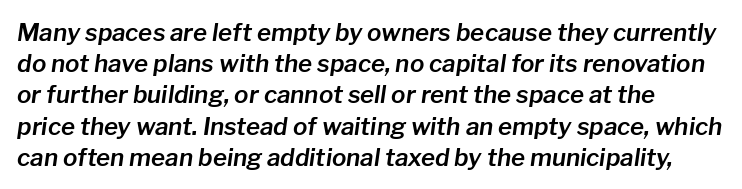
Here the glyphs are tracked normally, forming tight word shapes. The text carries the slant typical of an italic or oblique font. Reading down the column, the eye jumps a familiar distance to each next line. Has an underline been added? It has not.
